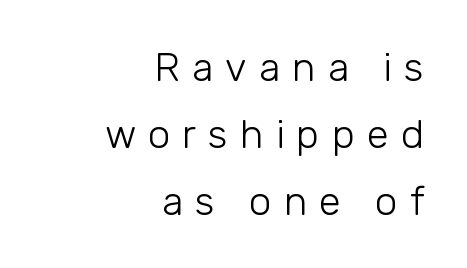
{"serif": "no", "italic": "no", "bold": "no", "weight": "light", "width": "normal", "stroke_contrast": "low", "x_height": "medium", "monospaced": "no", "underline": "no", "align": "right", "line_spacing": "normal", "line_spacing_ratio": 1.67, "letter_spacing": "wide", "letter_spacing_em": 0.3, "glyph_px": 40}
